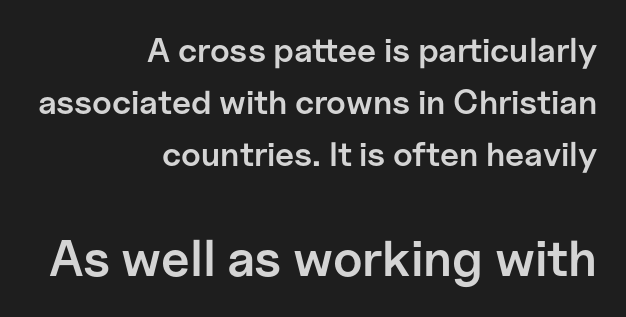
{"serif": "no", "italic": "no", "bold": "semi", "weight": "semibold", "width": "normal", "stroke_contrast": "low", "x_height": "medium", "monospaced": "no", "underline": "no", "align": "right", "line_spacing": "normal", "line_spacing_ratio": 1.53, "letter_spacing": "normal", "letter_spacing_em": 0.0, "larger_block": "second", "size_ratio": 1.5, "glyph_px": 51}
